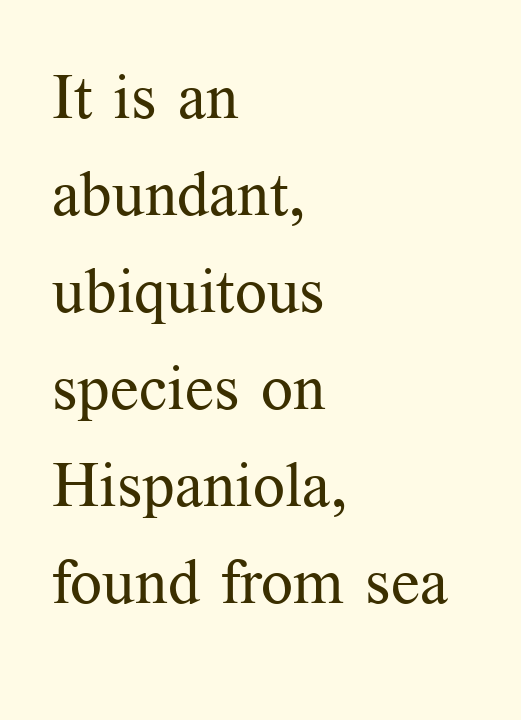
Q: Is the text bold? A: No.
Q: Is the text italic (slanted)? A: No, it is upright.
Q: Is the typeface a serif or a sans-serif typeface? A: Serif.
Q: Is the text underlined? A: No.
Q: How is the paragraph aligned? A: Left-aligned.
Q: Is the spacing between letters normal or unusually wide? A: Normal.
Q: Is the spacing between lines tight, normal or loose? A: Normal.
Q: Width (condensed, normal, or wide)? A: Normal.
Q: Stroke contrast? A: Medium.
Q: x-height? A: Medium.
Q: Monospaced? A: No.
